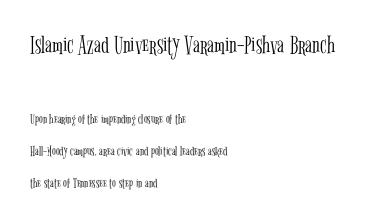
A student would notice the top passage is typeset larger than what follows. Weight: not bold — regular or lighter. Underlining? Definitely not there. Notice how the passage keeps a crisp vertical edge on the left only.
